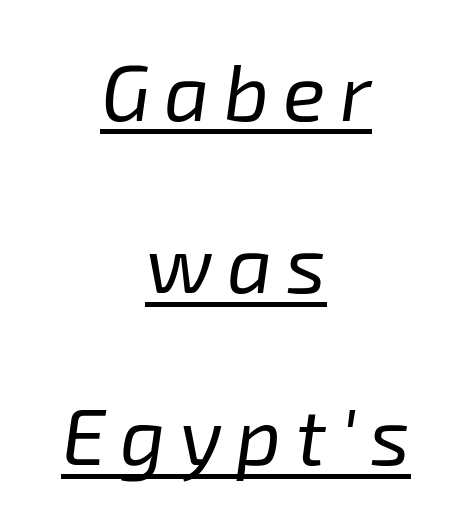
{"italic": "yes", "lean": "right", "slant_degrees": 8, "bold": "no", "weight": "regular", "width": "normal", "stroke_contrast": "low", "x_height": "medium", "monospaced": "no", "underline": "yes", "align": "center", "line_spacing": "loose", "line_spacing_ratio": 2.18, "glyph_px": 79}
